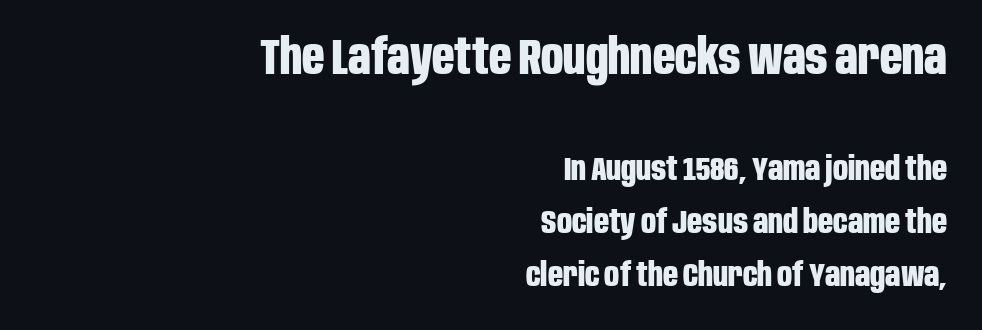
{"serif": "no", "italic": "no", "bold": "yes", "weight": "bold", "width": "condensed", "stroke_contrast": "low", "x_height": "large", "monospaced": "no", "underline": "no", "align": "right", "line_spacing": "normal", "line_spacing_ratio": 1.61, "letter_spacing": "normal", "letter_spacing_em": 0.0, "larger_block": "first", "size_ratio": 1.48, "glyph_px": 49}
